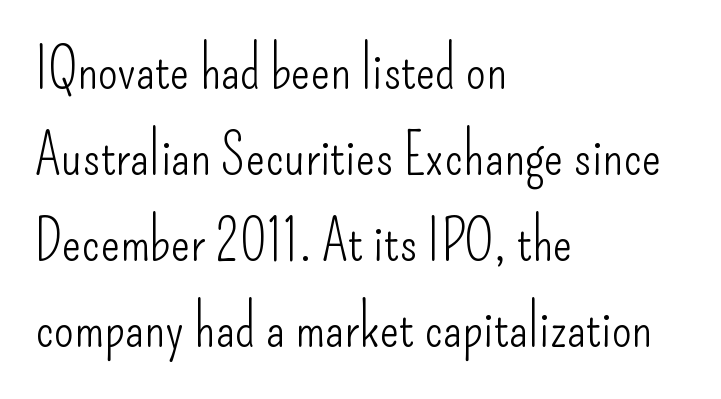
The image shows 57 px light, condensed sans-serif type, upright; set left-aligned, normal line spacing (1.51x), normal letter spacing, not underlined; low stroke contrast and a small x-height.
